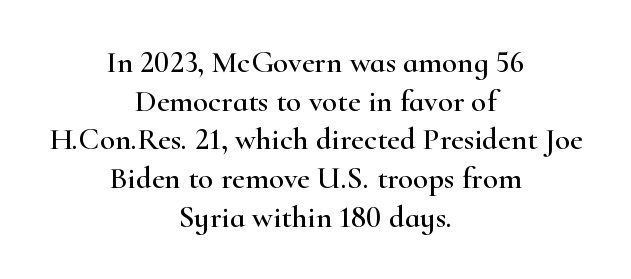
The image shows 31 px wide serif type, upright; set centered, normal line spacing (1.25x), normal letter spacing, not underlined; high stroke contrast and a small x-height.
